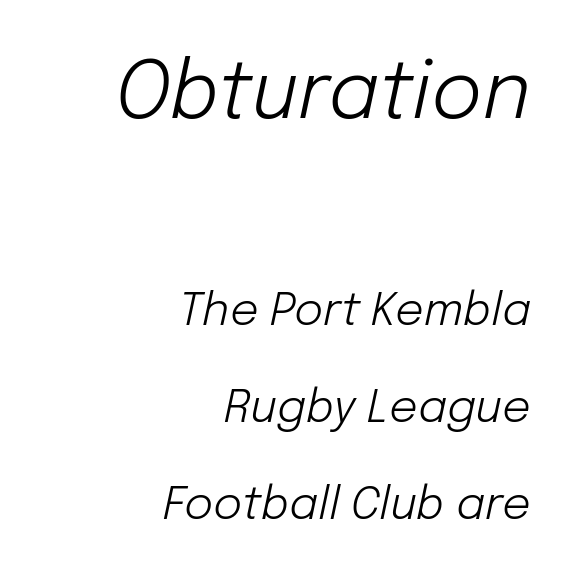
The image shows 79 px light type, italic (leaning right); set right-aligned, loose line spacing (2.16x), normal letter spacing, not underlined; the first (top) block is 1.76x larger; low stroke contrast and a medium x-height.
